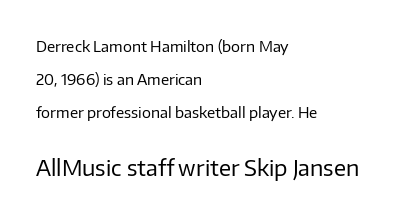
This layout puts the modest block above and the oversized block below. The space directly below the letters is spotless. Compared with typical body copy, the letter spacing here is the same. Visually the block forms a straight wall on the left and a jagged coastline on the right.
